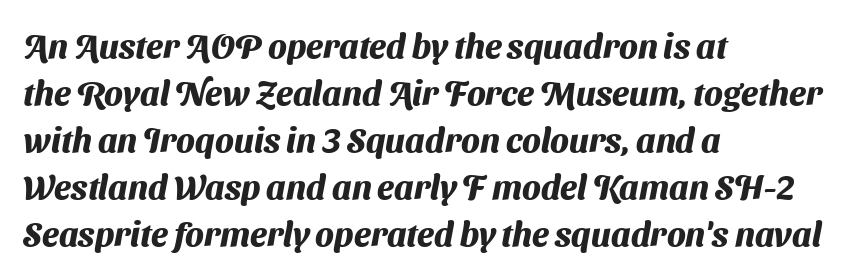
{"serif": "no", "bold": "yes", "weight": "heavy", "width": "normal", "stroke_contrast": "medium", "x_height": "medium", "monospaced": "no", "underline": "no", "align": "left", "line_spacing": "normal", "line_spacing_ratio": 1.38, "letter_spacing": "normal", "letter_spacing_em": 0.0, "glyph_px": 34}
